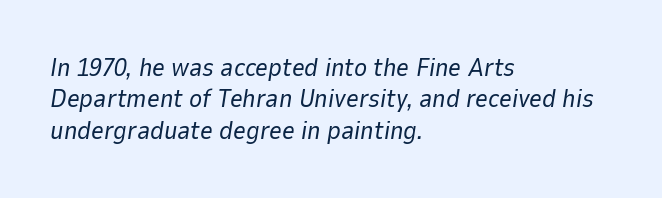
The image shows 25 px text type, italic (leaning right); set left-aligned, normal line spacing (1.26x), normal letter spacing, not underlined.
